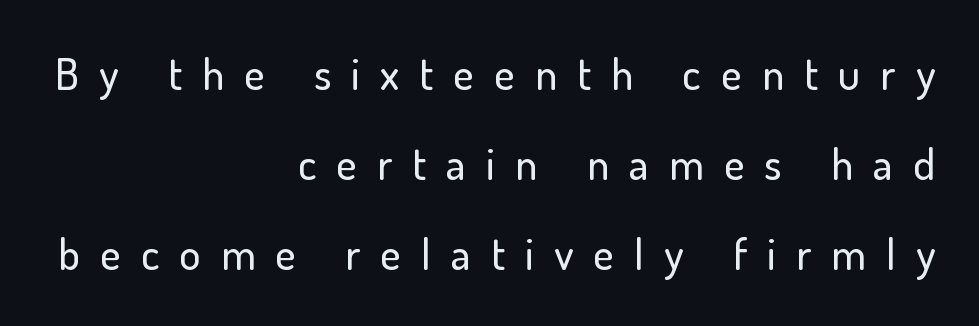
Q: Is the text italic (slanted)? A: No, it is upright.
Q: Is the typeface a serif or a sans-serif typeface? A: Sans-serif.
Q: Is the text underlined? A: No.
Q: How is the paragraph aligned? A: Right-aligned.
Q: Is the spacing between letters normal or unusually wide? A: Unusually wide.
Q: Is the spacing between lines tight, normal or loose? A: Loose.
Q: Width (condensed, normal, or wide)? A: Normal.
Q: Stroke contrast? A: Low.
Q: x-height? A: Small.
Q: Monospaced? A: No.
